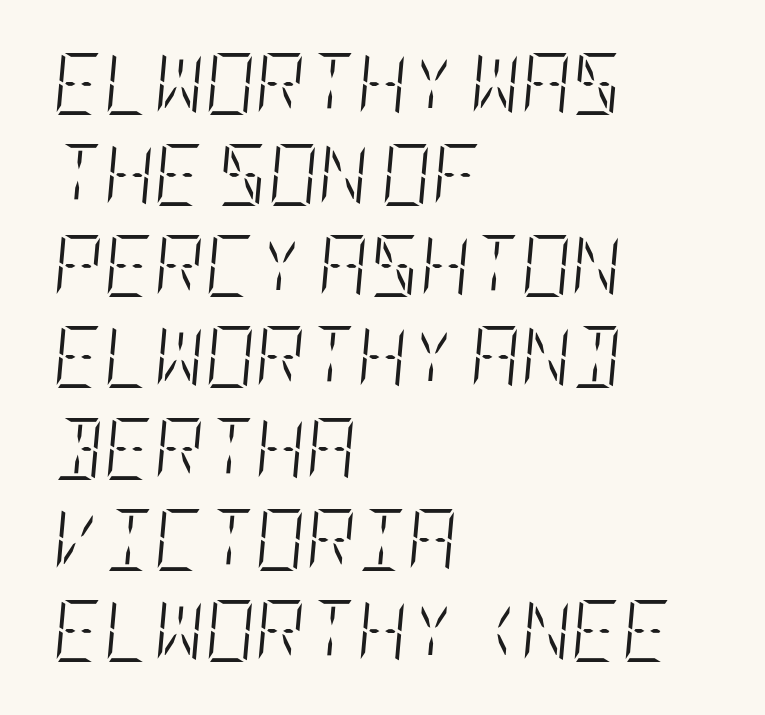
Q: Is the text bold? A: No.
Q: Is the text italic (slanted)? A: Yes, it leans right by about 5 degrees.
Q: Is the text underlined? A: No.
Q: How is the paragraph aligned? A: Left-aligned.
Q: Is the spacing between letters normal or unusually wide? A: Normal.
Q: Is the spacing between lines tight, normal or loose? A: Normal.
Q: Width (condensed, normal, or wide)? A: Condensed.
Q: Stroke contrast? A: Low.
Q: x-height? A: Large.
